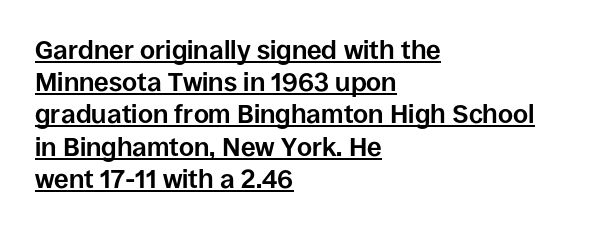
Visually the block forms a straight wall on the left and a jagged coastline on the right. Check the space under the baseline: a stroke is drawn there. Caption: standard tracking, unaltered. You can tell it's not italic because the verticals are truly vertical. Heavy, bold letterforms.
